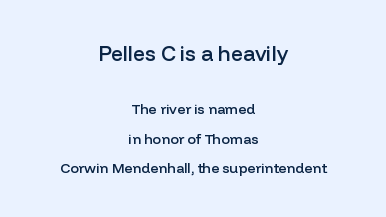
The image shows 21 px text type, upright; set centered, loose line spacing (2.08x), normal letter spacing, not underlined; the first (top) block is 1.5x larger.
